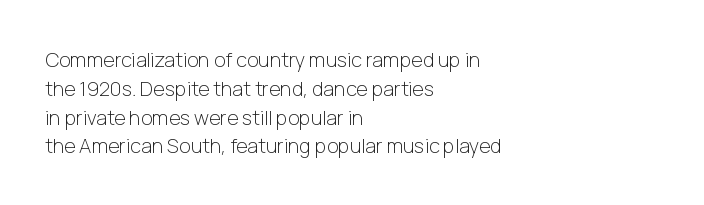
{"italic": "no", "bold": "no", "underline": "no", "align": "left", "line_spacing": "normal", "line_spacing_ratio": 1.44, "letter_spacing": "normal", "letter_spacing_em": 0.0, "glyph_px": 20}
